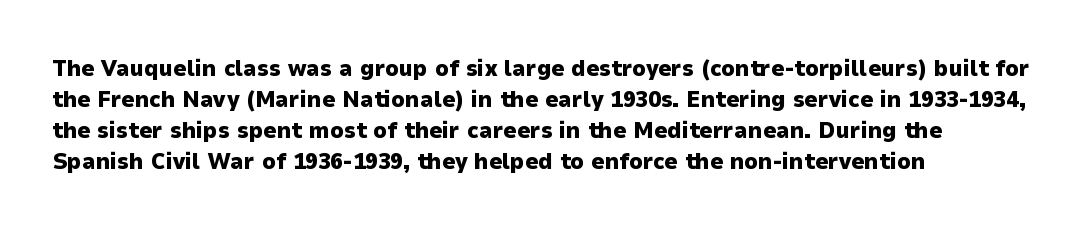
Caption: bold face, heavy strokes. Compared with typical body copy, the letter spacing here is the same. Line starts are locked; line ends wander. The axis of the letterforms is exactly vertical.
